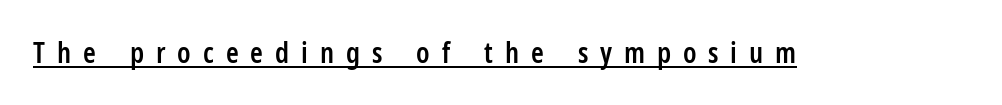
Q: Is the text bold? A: Semi-bold.
Q: Is the text italic (slanted)? A: No, it is upright.
Q: Is the typeface a serif or a sans-serif typeface? A: Sans-serif.
Q: Is the text underlined? A: Yes.
Q: Is the spacing between letters normal or unusually wide? A: Unusually wide.
Q: Width (condensed, normal, or wide)? A: Condensed.
Q: Stroke contrast? A: Low.
Q: x-height? A: Medium.
Q: Monospaced? A: No.
